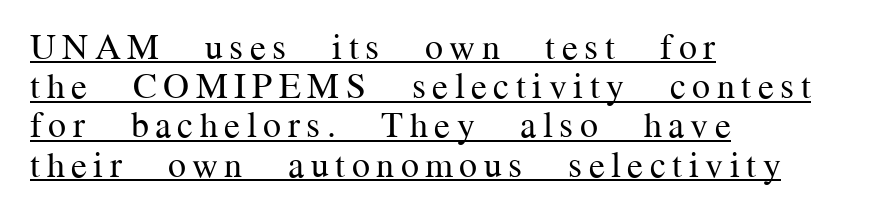
Line starts are locked; line ends wander. Notice how descenders almost collide with the ascenders below — that's tight leading. Tall strokes in this sample are plumb rather than angled. Does the type have serifs? Yes, each stem ends in a small foot. The sample's only ornament is a line tracing under the words.
